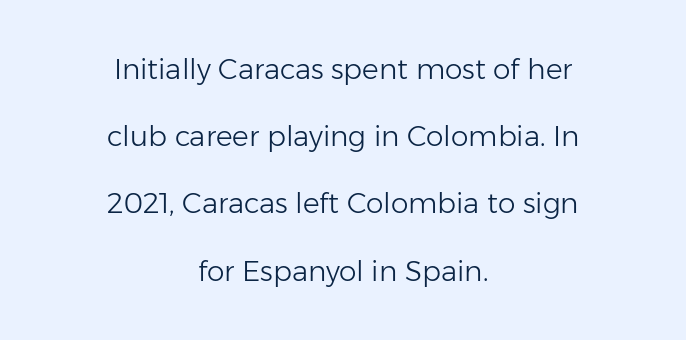
Widely set lines give the paragraph a tall, airy silhouette. The paragraph shown floats in the horizontal middle. The strip under each line holds only bare page. The letters look calm and open, with moderate or lighter stems.
